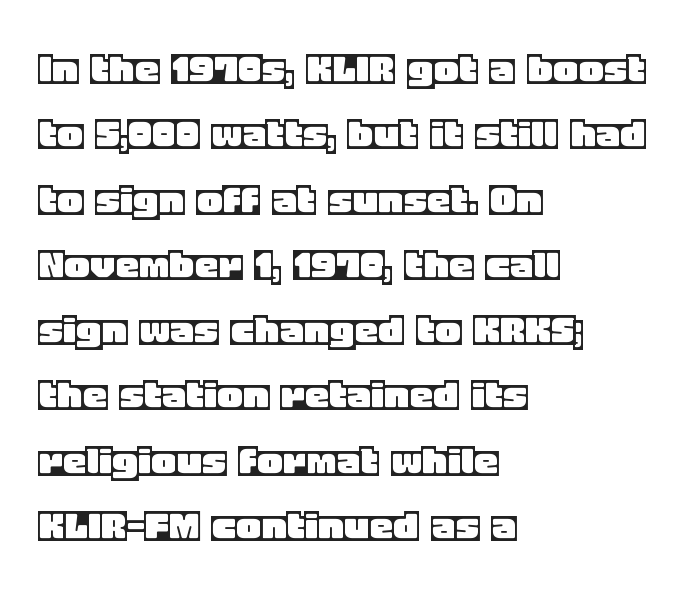
{"italic": "no", "width": "normal", "x_height": "large", "monospaced": "no", "underline": "no", "align": "left", "line_spacing": "normal", "line_spacing_ratio": 1.36, "letter_spacing": "normal", "letter_spacing_em": 0.0, "glyph_px": 48}
